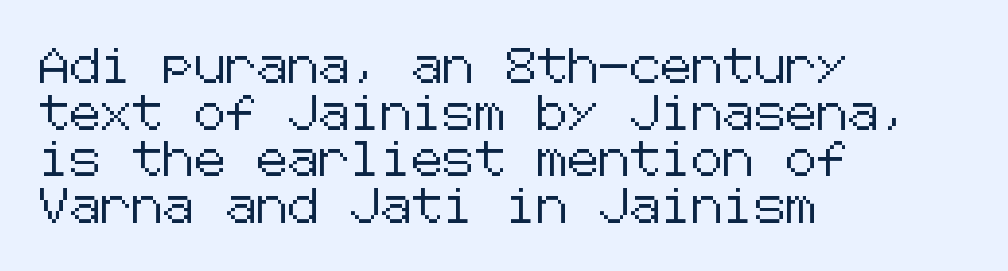
The image shows 35 px sans-serif type, upright; set left-aligned, normal line spacing (1.33x), normal letter spacing, not underlined; low stroke contrast and a medium x-height.
